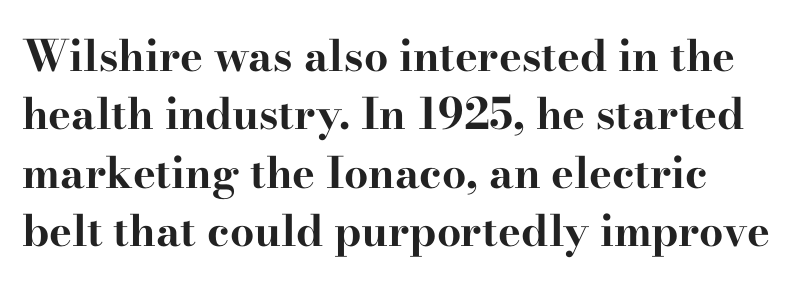
The typography opts for an upright posture over an oblique one. You can tell from the footed stems that serif type was used. Horizontally, the lines are justified to the leading edge only. Here the glyphs are tracked normally, forming tight word shapes. Each letter keeps its own natural width here, so spacing adapts to shape.
